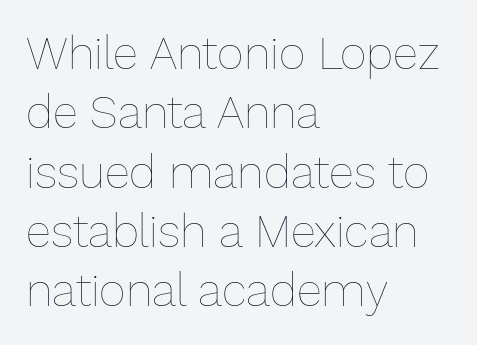
{"italic": "no", "bold": "no", "weight": "thin", "width": "normal", "stroke_contrast": "low", "x_height": "medium", "monospaced": "no", "underline": "no", "align": "left", "line_spacing": "normal", "line_spacing_ratio": 1.29, "letter_spacing": "normal", "letter_spacing_em": 0.0, "glyph_px": 46}
